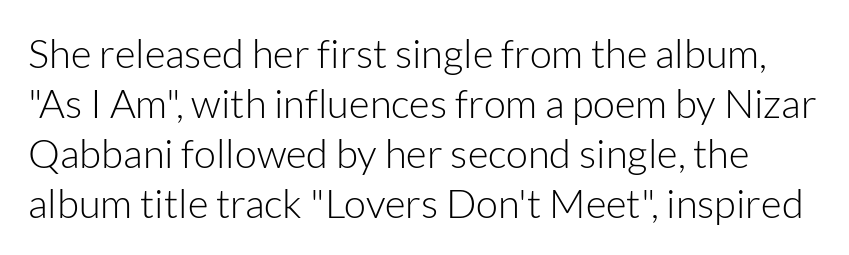
{"serif": "no", "italic": "no", "bold": "no", "weight": "light", "width": "normal", "stroke_contrast": "low", "x_height": "medium", "monospaced": "no", "underline": "no", "line_spacing": "normal", "line_spacing_ratio": 1.25, "letter_spacing": "normal", "letter_spacing_em": 0.0, "glyph_px": 40}
